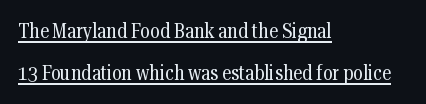
Q: Is the text bold? A: No.
Q: Is the text italic (slanted)? A: No, it is upright.
Q: Is the text underlined? A: Yes.
Q: How is the paragraph aligned? A: Left-aligned.
Q: Is the spacing between letters normal or unusually wide? A: Normal.
Q: Is the spacing between lines tight, normal or loose? A: Loose.
